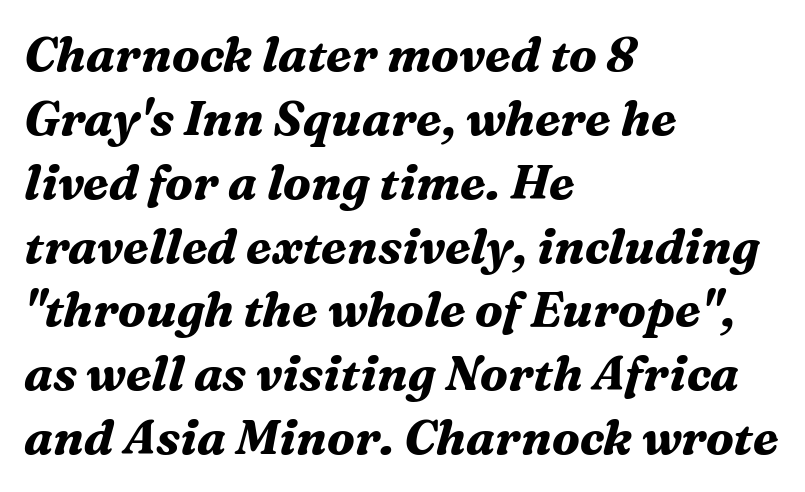
The image shows 48 px bold serif type, italic (leaning right); set left-aligned, normal line spacing (1.33x), normal letter spacing, not underlined; medium stroke contrast and a medium x-height.
